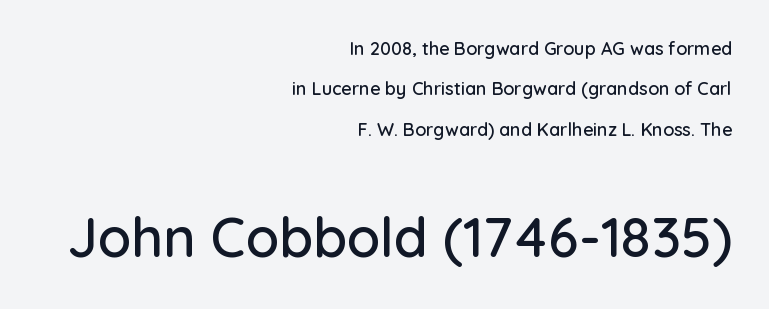
Q: Is the text italic (slanted)? A: No, it is upright.
Q: Is the typeface a serif or a sans-serif typeface? A: Sans-serif.
Q: Is the text underlined? A: No.
Q: How is the paragraph aligned? A: Right-aligned.
Q: Is the spacing between letters normal or unusually wide? A: Normal.
Q: Is the spacing between lines tight, normal or loose? A: Loose.
Q: Which block of text is set in a larger size, the first (top) or the second (bottom)? A: The second (bottom) one.
Q: Width (condensed, normal, or wide)? A: Normal.
Q: Stroke contrast? A: Low.
Q: x-height? A: Medium.
Q: Monospaced? A: No.
